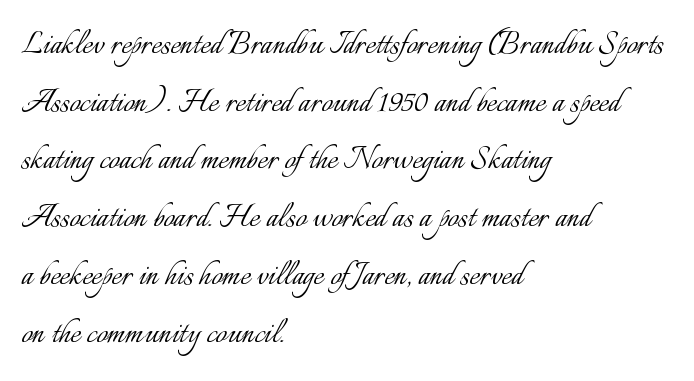
{"bold": "no", "weight": "light", "width": "normal", "stroke_contrast": "low", "x_height": "small", "monospaced": "no", "underline": "no", "align": "left", "line_spacing": "normal", "line_spacing_ratio": 1.48, "letter_spacing": "normal", "letter_spacing_em": 0.0, "glyph_px": 39}
